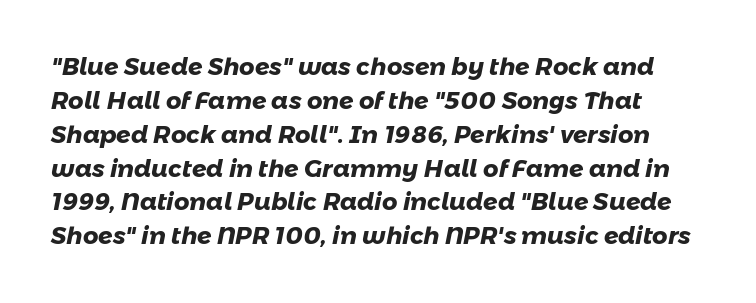
The image shows 24 px bold type; set normal line spacing (1.41x), normal letter spacing, not underlined.
